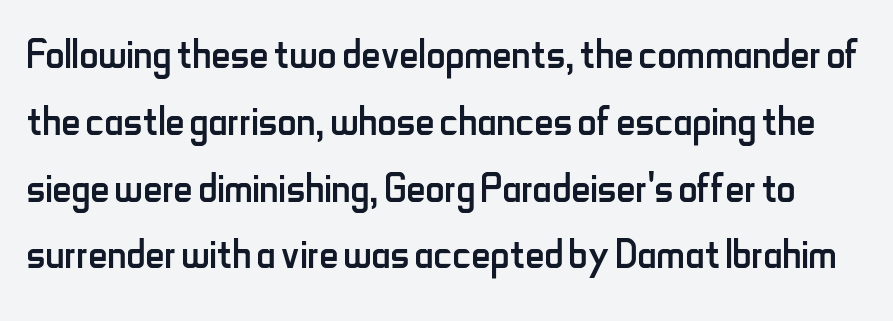
The image shows 53 px regular-weight, condensed sans-serif type, upright; set normal line spacing (1.26x), normal letter spacing, not underlined; low stroke contrast and a small x-height.
